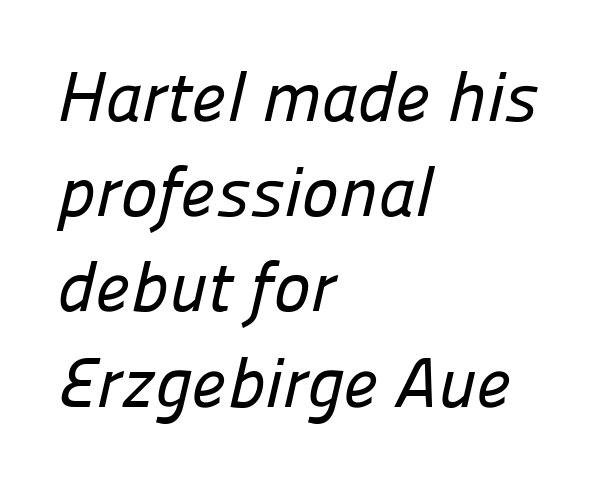
Q: Is the typeface a serif or a sans-serif typeface? A: Sans-serif.
Q: Is the text underlined? A: No.
Q: How is the paragraph aligned? A: Left-aligned.
Q: Is the spacing between letters normal or unusually wide? A: Normal.
Q: Is the spacing between lines tight, normal or loose? A: Normal.
Q: Width (condensed, normal, or wide)? A: Normal.
Q: Stroke contrast? A: Low.
Q: x-height? A: Medium.
Q: Monospaced? A: No.
